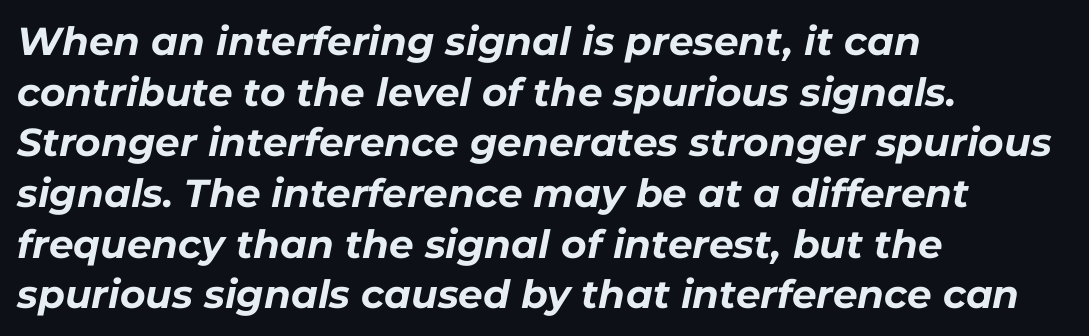
Q: Is the text bold? A: Yes.
Q: Is the text italic (slanted)? A: Yes, it leans right by about 11 degrees.
Q: Is the text underlined? A: No.
Q: How is the paragraph aligned? A: Left-aligned.
Q: Is the spacing between letters normal or unusually wide? A: Normal.
Q: Is the spacing between lines tight, normal or loose? A: Normal.
Q: Width (condensed, normal, or wide)? A: Normal.
Q: Stroke contrast? A: Low.
Q: x-height? A: Medium.
Q: Monospaced? A: No.
